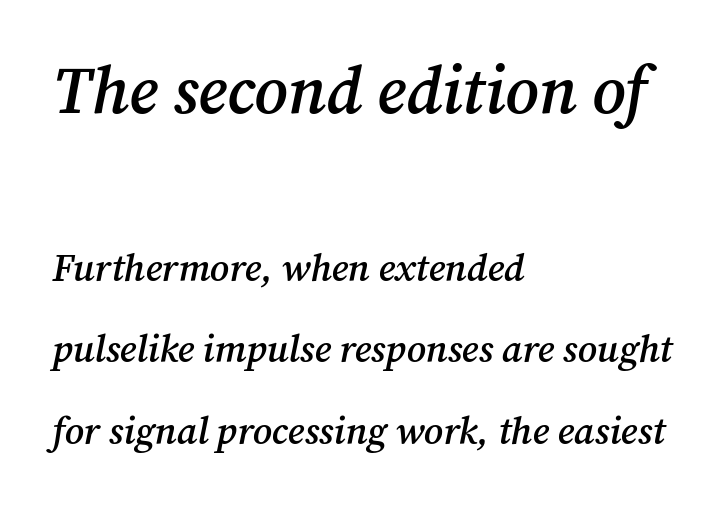
The image shows 66 px semibold serif type, italic (leaning right); set left-aligned, loose line spacing (2.14x), normal letter spacing, not underlined; the first (top) block is 1.74x larger; medium stroke contrast and a medium x-height.
